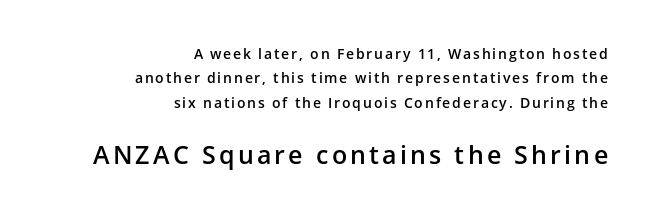
Teacher's note: observe the even right margin — that is flush-right alignment. Moderately thickened strokes mark this as semibold type. Letters rest on an invisible, unmarked baseline. No italicization has been applied; the sample stays upright.
